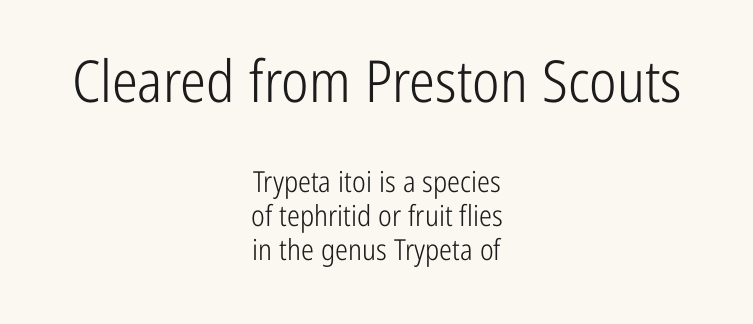
The image shows 58 px light, condensed sans-serif type, upright; set centered, line spacing 1.18x, normal letter spacing, not underlined; the first (top) block is 2.0x larger; low stroke contrast and a medium x-height.
